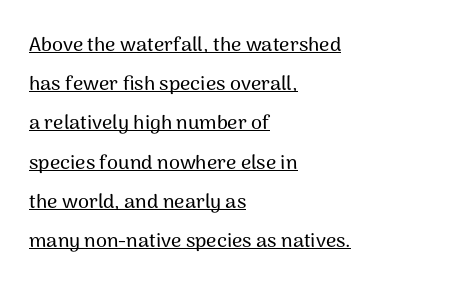
Q: Is the text italic (slanted)? A: No, it is upright.
Q: Is the text underlined? A: Yes.
Q: How is the paragraph aligned? A: Left-aligned.
Q: Is the spacing between letters normal or unusually wide? A: Normal.
Q: Is the spacing between lines tight, normal or loose? A: Loose.
